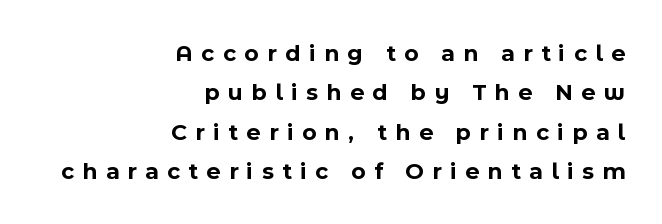
{"italic": "no", "bold": "yes", "underline": "no", "align": "right", "line_spacing": "normal", "line_spacing_ratio": 1.64, "letter_spacing": "wide", "letter_spacing_em": 0.35, "glyph_px": 24}
